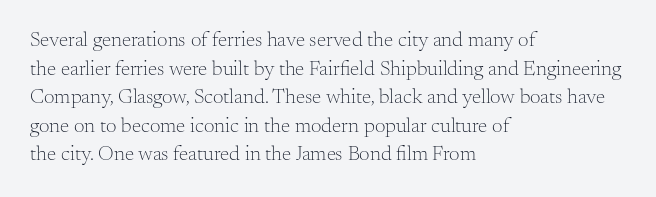
Q: Is the text bold? A: No.
Q: Is the text italic (slanted)? A: No, it is upright.
Q: Is the text underlined? A: No.
Q: How is the paragraph aligned? A: Left-aligned.
Q: Is the spacing between letters normal or unusually wide? A: Normal.
Q: Is the spacing between lines tight, normal or loose? A: Normal.
